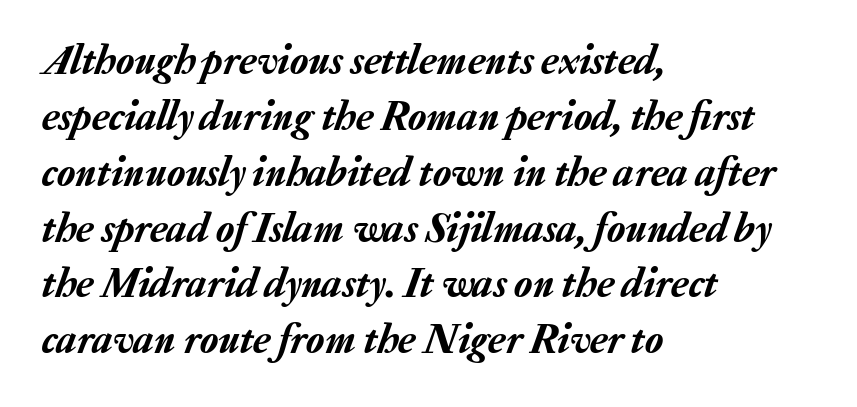
Q: Is the text italic (slanted)? A: Yes, it leans right by about 20 degrees.
Q: Is the text underlined? A: No.
Q: How is the paragraph aligned? A: Left-aligned.
Q: Is the spacing between letters normal or unusually wide? A: Normal.
Q: Is the spacing between lines tight, normal or loose? A: Normal.
Q: Width (condensed, normal, or wide)? A: Normal.
Q: Stroke contrast? A: Low.
Q: x-height? A: Medium.
Q: Monospaced? A: No.
